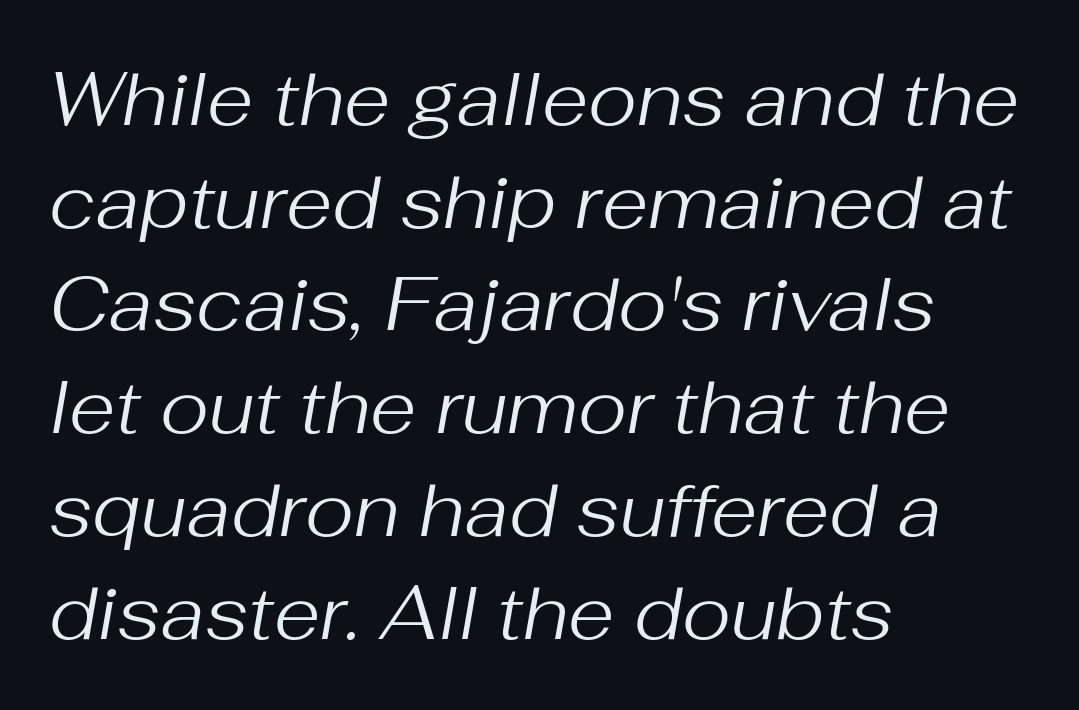
Line spacing here is normal. Looking at the ascenders, they clearly lean. Clear beneath every line of the passage. All the whitespace from short lines collects on the right. No extra ink here — the face is not bold.
